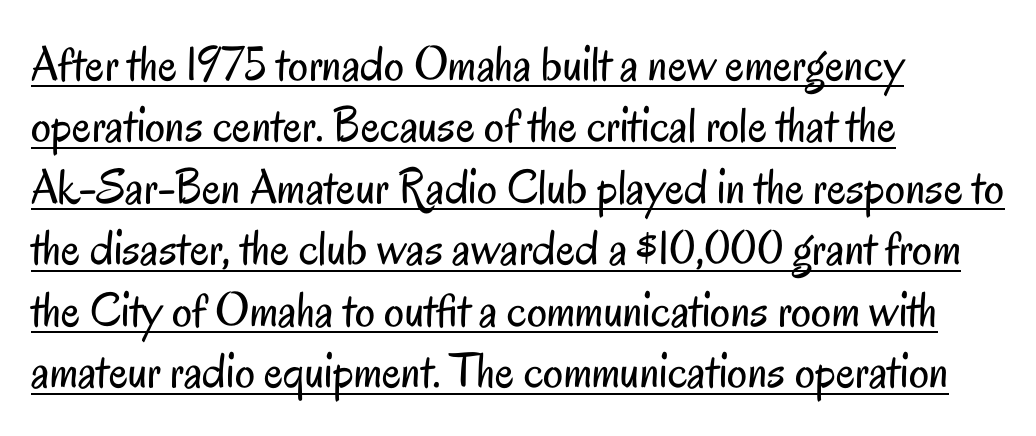
Q: Is the text bold? A: No.
Q: Is the text italic (slanted)? A: No, it is upright.
Q: Is the typeface a serif or a sans-serif typeface? A: Sans-serif.
Q: Is the text underlined? A: Yes.
Q: How is the paragraph aligned? A: Left-aligned.
Q: Is the spacing between letters normal or unusually wide? A: Normal.
Q: Width (condensed, normal, or wide)? A: Condensed.
Q: Stroke contrast? A: Low.
Q: x-height? A: Small.
Q: Monospaced? A: No.
